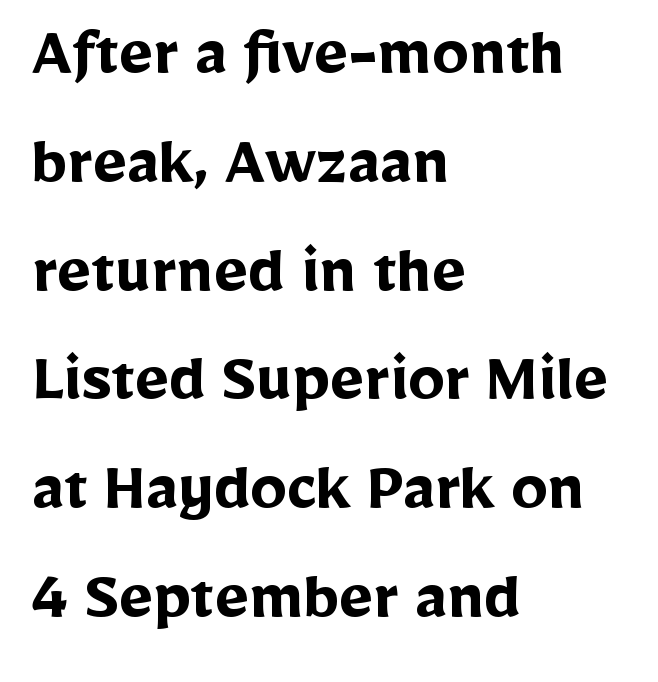
The image shows 73 px semibold sans-serif type, upright; set left-aligned, normal line spacing (1.49x), normal letter spacing, not underlined; low stroke contrast and a medium x-height.
